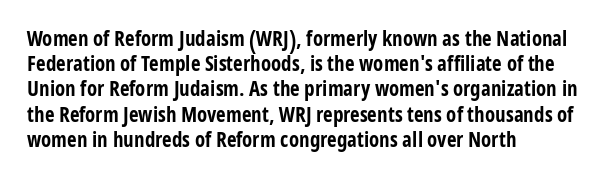
The image shows 21 px bold type, upright; set left-aligned, line spacing 1.2x, normal letter spacing, not underlined.
